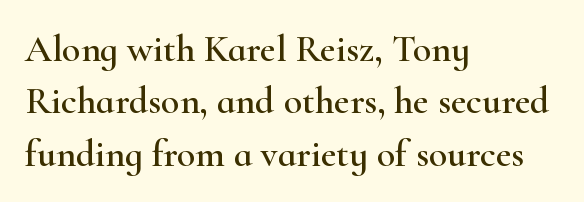
What stands out about the letter spacing? Nothing — it is the standard amount. Tall strokes in this sample are plumb rather than angled. Notice how the passage keeps a crisp vertical edge on the left only. Each letter's strokes conclude with small projecting serifs.
